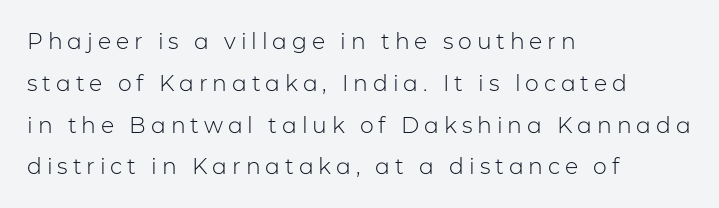
Summary of weight: not heavy and not bold. Descenders hang freely into open space. Do the letters lean? They stand straight. The rendering inserts visible extra space after every character.
